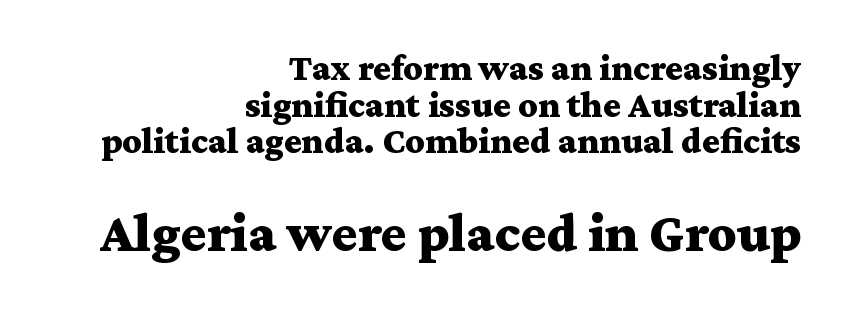
Q: Is the text bold? A: Yes.
Q: Is the text italic (slanted)? A: No, it is upright.
Q: Is the typeface a serif or a sans-serif typeface? A: Serif.
Q: Is the text underlined? A: No.
Q: How is the paragraph aligned? A: Right-aligned.
Q: Is the spacing between letters normal or unusually wide? A: Normal.
Q: Is the spacing between lines tight, normal or loose? A: Tight.
Q: Which block of text is set in a larger size, the first (top) or the second (bottom)? A: The second (bottom) one.
Q: Width (condensed, normal, or wide)? A: Wide.
Q: Stroke contrast? A: Medium.
Q: x-height? A: Medium.
Q: Monospaced? A: No.
